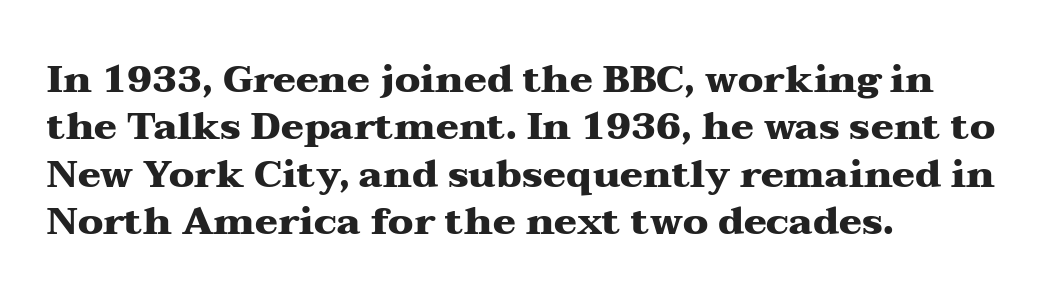
The image shows 38 px heavy, wide serif type, upright; set left-aligned, normal line spacing (1.25x), normal letter spacing, not underlined; medium stroke contrast and a medium x-height.
